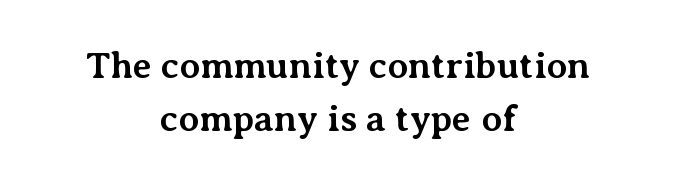
The image shows 37 px bold serif type, upright; set centered, normal line spacing (1.44x), normal letter spacing, not underlined; medium stroke contrast and a medium x-height.
